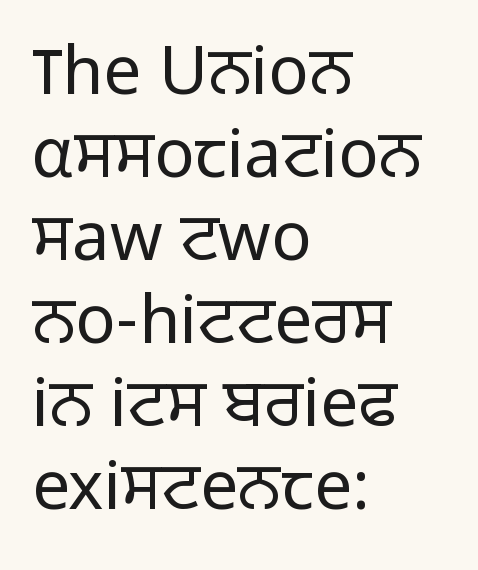
Q: Is the text bold? A: No.
Q: Is the text italic (slanted)? A: No, it is upright.
Q: Is the typeface a serif or a sans-serif typeface? A: Sans-serif.
Q: Is the text underlined? A: No.
Q: How is the paragraph aligned? A: Left-aligned.
Q: Is the spacing between letters normal or unusually wide? A: Normal.
Q: Width (condensed, normal, or wide)? A: Normal.
Q: Stroke contrast? A: Low.
Q: x-height? A: Medium.
Q: Monospaced? A: No.
